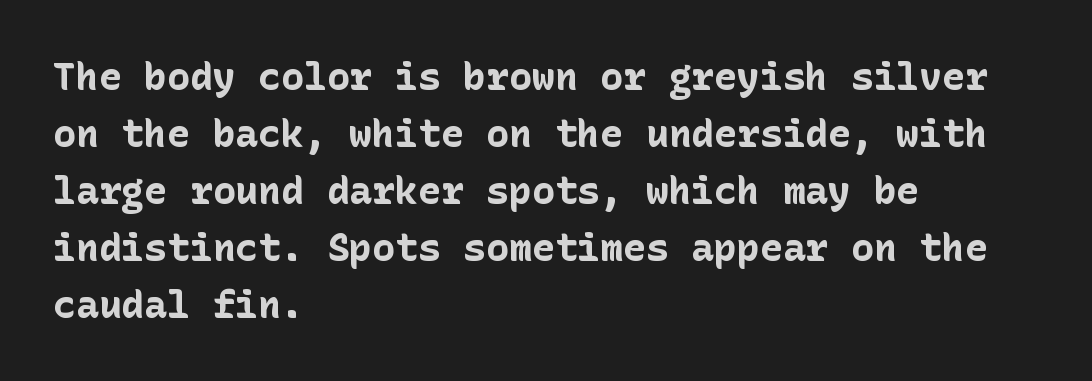
The type family on display is of the sans-serif kind. Teacher's note: observe the even left margin — that is flush-left alignment. When letters stand straight like this, we call the style roman or upright. The strokes are fattened all the way to bold. Letter spacing: default.
